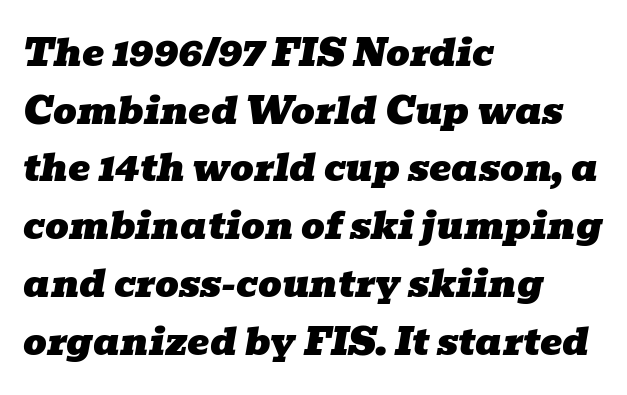
The line texture is even and compact thanks to regular tracking. The passage is arranged the way most books set body copy — flush left. The passage shown is not underscored anywhere. Normally led — the rows are evenly, conventionally spaced. The passage shown leans; its letterforms are oblique.
